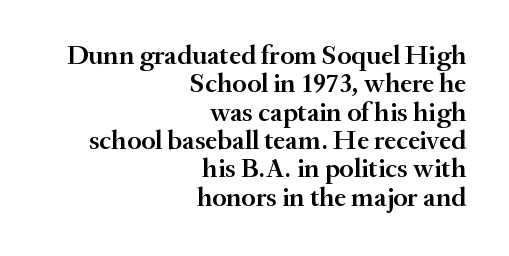
Q: Is the text bold? A: Semi-bold.
Q: Is the text italic (slanted)? A: No, it is upright.
Q: Is the text underlined? A: No.
Q: How is the paragraph aligned? A: Right-aligned.
Q: Is the spacing between letters normal or unusually wide? A: Normal.
Q: Is the spacing between lines tight, normal or loose? A: Tight.
